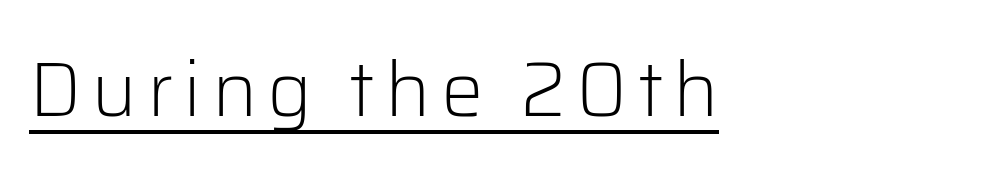
{"serif": "no", "italic": "no", "bold": "no", "weight": "light", "width": "normal", "stroke_contrast": "low", "x_height": "medium", "monospaced": "no", "underline": "yes", "align": "left", "glyph_px": 76}
